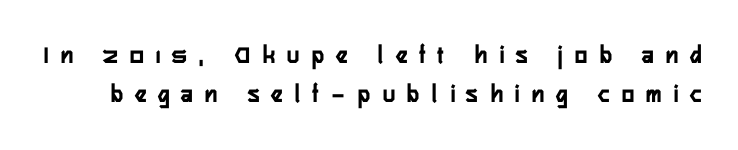
Check under the words: just untouched page. Words appear elongated and porous because spacing is wide. This sample uses an upright cut, with every glyph sitting square on the baseline. How would I describe the line gaps? Plain and ordinary.
